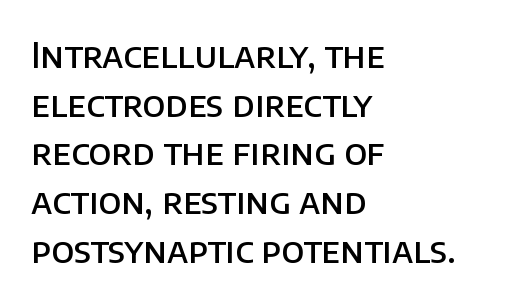
Serif or sans? Sans — the stroke terminals are bare. Upright lettering throughout. The block of text has a typical density, with ordinary space between rows. On the weight axis this lands at semibold, roughly 600. Here the designer chose a conventional face with non-uniform glyph widths. This rendering features lettering with no underline.
